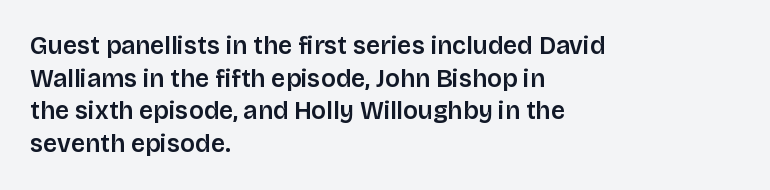
Short and long lines alike share a common starting point at left. Notice how the stems are strictly vertical — no italics here. Default kerning and tracking; the words read as compact shapes. Typesetter's note: demi weight, one step under bold.
